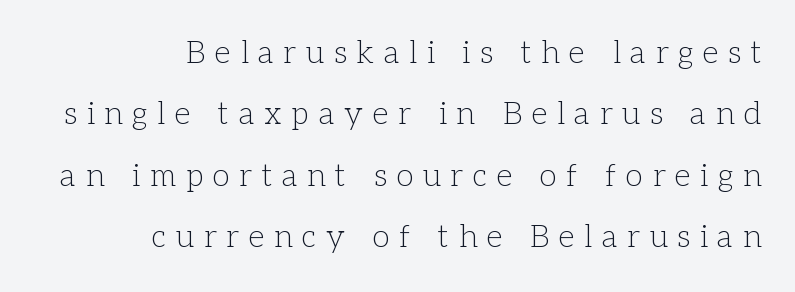
Italic: no, the glyphs are upright roman. Successive baselines arrive slowly, with a big drop between each. Rule under the text: the space is simply empty. The letters carry serifs — small finishing strokes at the ends of their stems. A light-to-regular cut is what we see here. Right-aligned paragraph, ragged on the left.
